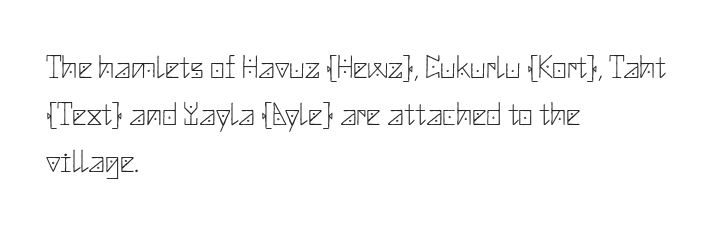
Each line starts at the same left margin while the right side varies. The weight would be labelled regular, book, light, or lighter still. Letters rest on an invisible, unmarked baseline. Students, note that the glyphs here touch the page at normal intervals.
